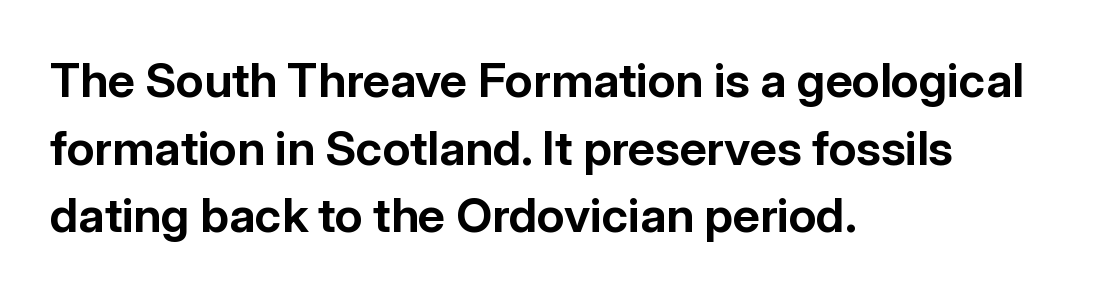
Stroke terminals: plain, sans-serif. Italic? Not at all — the glyphs are vertical. The passage shown is not underscored anywhere. The ragged edge is on the right, which tells us the setting is flush left. Interline gaps are of average width in this sample. A typesetter would call this proportional, since set widths differ per character.
